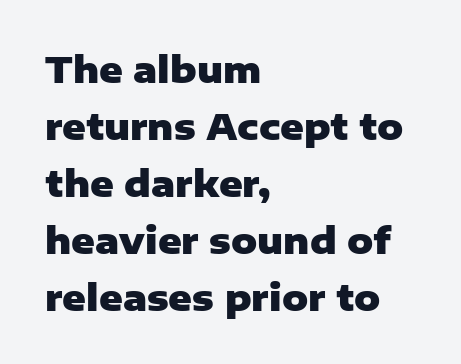
The image shows 36 px heavy sans-serif type, upright; set left-aligned, normal line spacing (1.58x), normal letter spacing, not underlined; low stroke contrast and a medium x-height.
